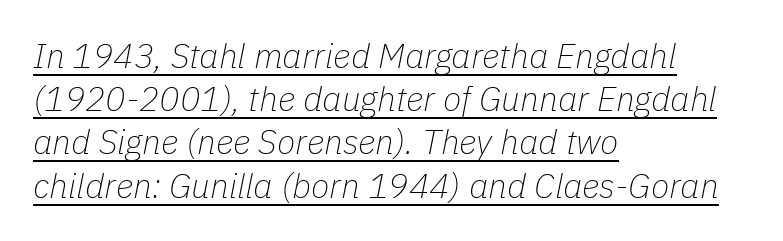
The image shows 34 px thin type, italic (leaning right); set left-aligned, normal line spacing (1.27x), normal letter spacing, underlined; low stroke contrast and a medium x-height.
